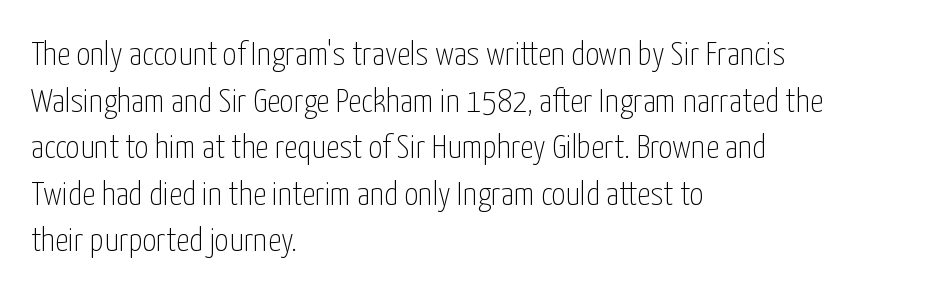
{"serif": "no", "italic": "no", "bold": "no", "weight": "thin", "width": "condensed", "stroke_contrast": "low", "x_height": "medium", "monospaced": "no", "underline": "no", "align": "left", "line_spacing": "normal", "line_spacing_ratio": 1.37, "letter_spacing": "normal", "letter_spacing_em": 0.0, "glyph_px": 34}
